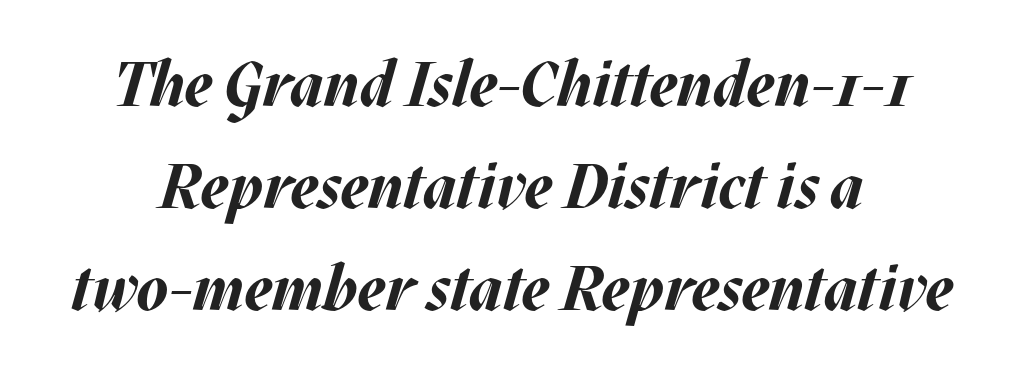
Q: Is the text bold? A: Yes.
Q: Is the text italic (slanted)? A: Yes, it leans right by about 17 degrees.
Q: Is the text underlined? A: No.
Q: Is the spacing between letters normal or unusually wide? A: Normal.
Q: Is the spacing between lines tight, normal or loose? A: Normal.
Q: Width (condensed, normal, or wide)? A: Normal.
Q: Stroke contrast? A: Medium.
Q: x-height? A: Large.
Q: Monospaced? A: No.
